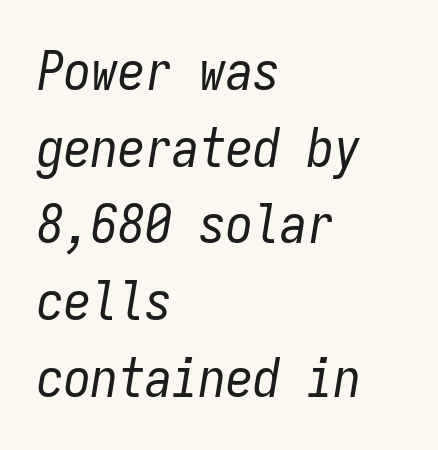
{"italic": "yes", "lean": "right", "slant_degrees": 9, "bold": "no", "weight": "regular", "width": "condensed", "stroke_contrast": "low", "x_height": "medium", "monospaced": "yes", "underline": "no", "align": "left", "line_spacing": "normal", "line_spacing_ratio": 1.42, "letter_spacing": "normal", "letter_spacing_em": 0.0, "glyph_px": 54}
